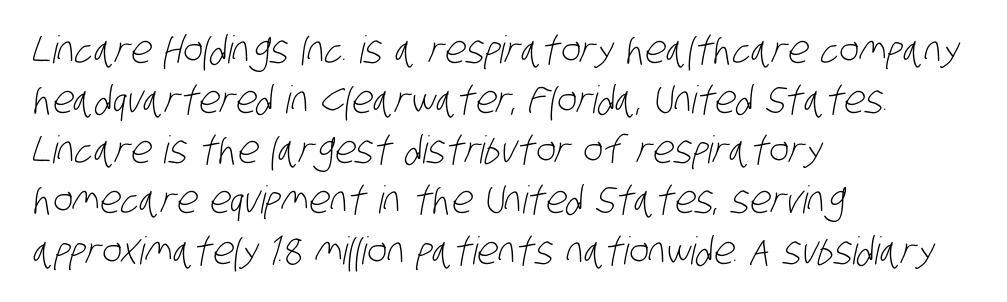
{"serif": "no", "bold": "no", "weight": "light", "width": "condensed", "stroke_contrast": "low", "x_height": "large", "monospaced": "no", "underline": "no", "align": "left", "line_spacing": "normal", "line_spacing_ratio": 1.32, "letter_spacing": "normal", "letter_spacing_em": 0.0, "glyph_px": 38}
